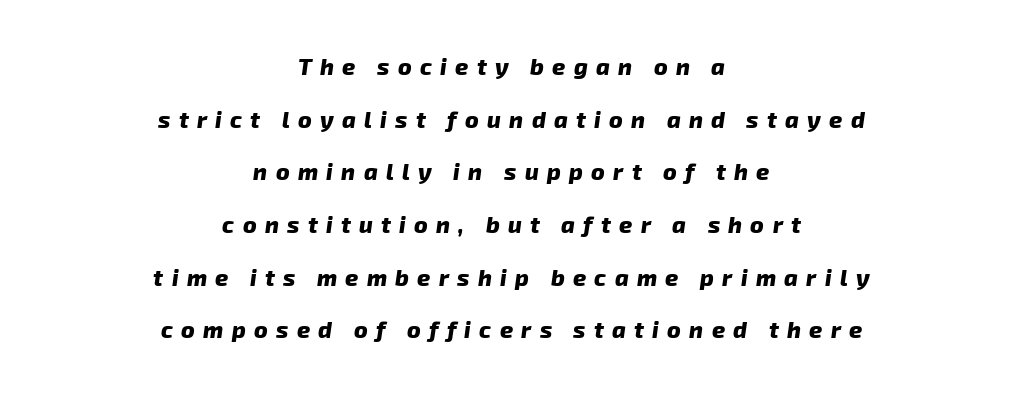
Q: Is the text bold? A: Yes.
Q: Is the text underlined? A: No.
Q: How is the paragraph aligned? A: Centered.
Q: Is the spacing between letters normal or unusually wide? A: Unusually wide.
Q: Is the spacing between lines tight, normal or loose? A: Loose.
